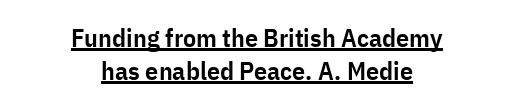
Summary of weight: moderately heavy, a semibold. Compared with typical body copy, the letter spacing here is the same. The leading is moderate, giving the passage an even texture. Does a line run under the words? Yes, clearly.
